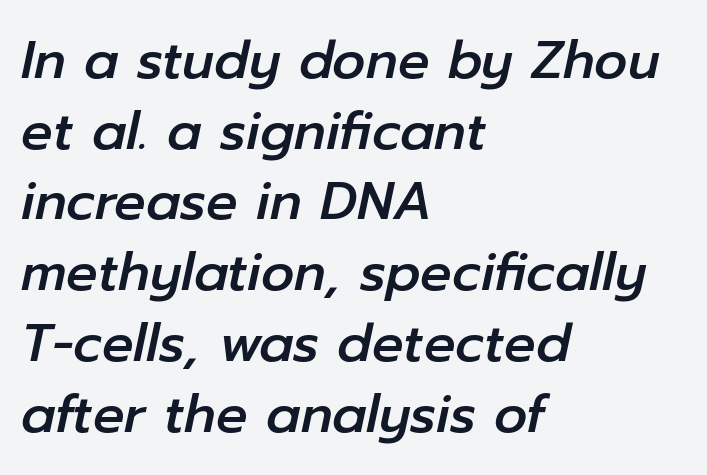
Does the leading feel generous? No, just average. Each line starts at the same left margin while the right side varies. There is no visible air inserted between adjacent glyphs. These lines were composed using italics. Just letters on the line, the space beneath them empty. This sample has the flowing, uneven cadence of proportional lettering.
